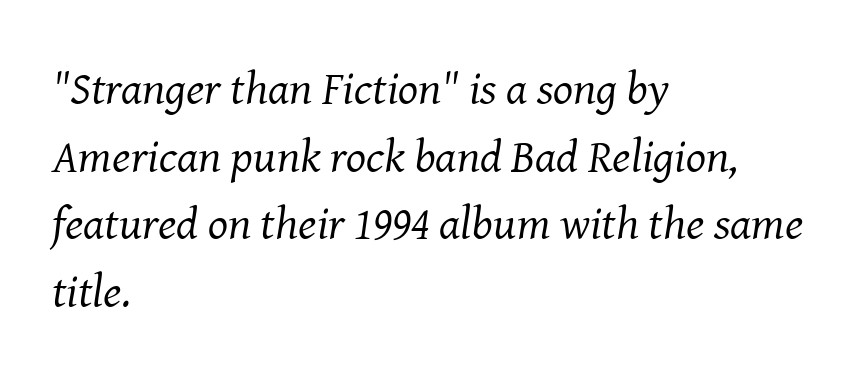
The glyphs look as if they've been sheared to an angle. Examine the stroke ends and you'll spot serifs. Normally led — the rows are evenly, conventionally spaced. The font sits on the lighter half of the weight spectrum, regular included. Descenders are the only things crossing below the line. Line beginnings align vertically; line endings do not.
